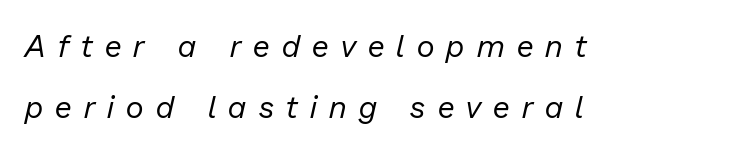
{"italic": "yes", "lean": "right", "slant_degrees": 13, "bold": "no", "weight": "regular", "width": "normal", "stroke_contrast": "low", "x_height": "medium", "monospaced": "no", "underline": "no", "align": "left", "line_spacing": "loose", "line_spacing_ratio": 1.98, "letter_spacing": "wide", "letter_spacing_em": 0.4, "glyph_px": 31}
